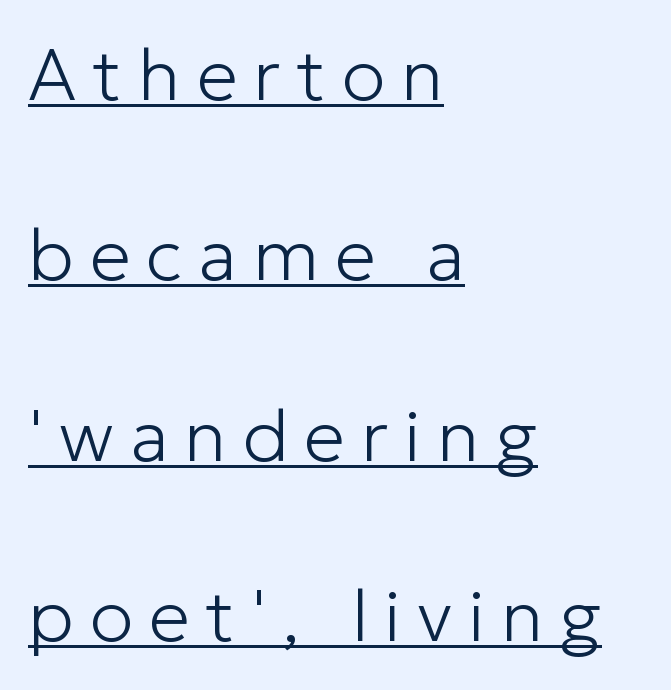
Q: Is the text bold? A: No.
Q: Is the text italic (slanted)? A: No, it is upright.
Q: Is the typeface a serif or a sans-serif typeface? A: Sans-serif.
Q: Is the text underlined? A: Yes.
Q: How is the paragraph aligned? A: Left-aligned.
Q: Is the spacing between letters normal or unusually wide? A: Unusually wide.
Q: Is the spacing between lines tight, normal or loose? A: Loose.
Q: Width (condensed, normal, or wide)? A: Normal.
Q: Stroke contrast? A: Low.
Q: x-height? A: Medium.
Q: Monospaced? A: No.
